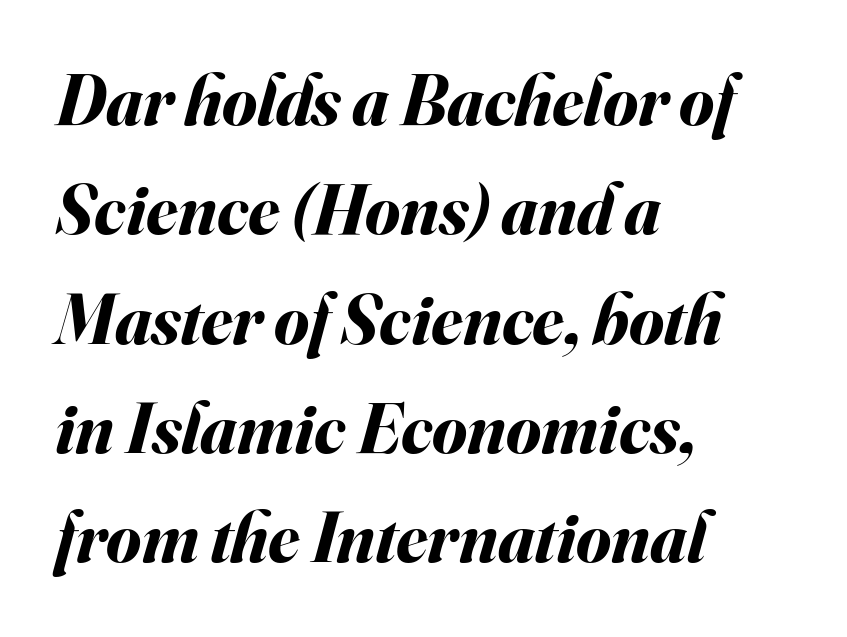
The image shows 71 px bold type, italic (leaning right); set left-aligned, normal line spacing (1.54x), normal letter spacing, not underlined; medium stroke contrast and a small x-height.
